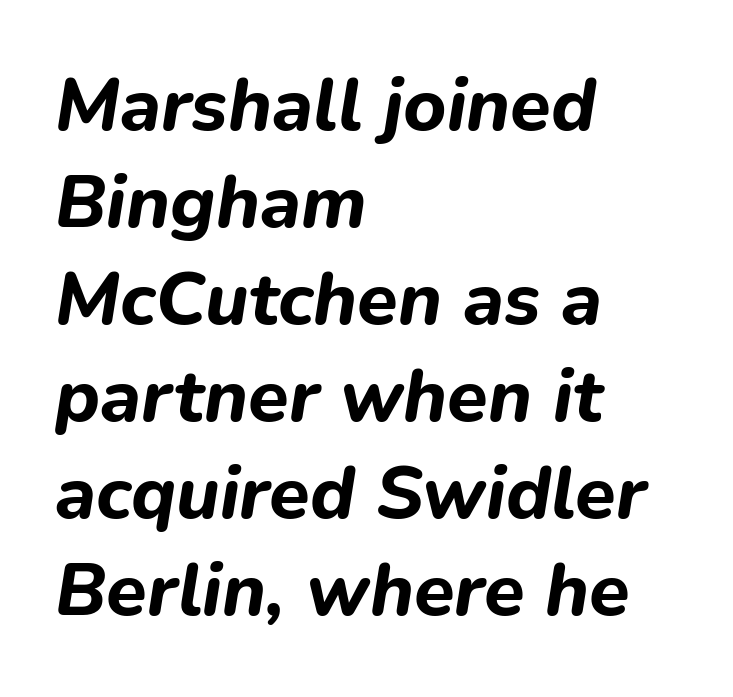
Q: Is the text bold? A: Yes.
Q: Is the text italic (slanted)? A: Yes, it leans right by about 9 degrees.
Q: Is the text underlined? A: No.
Q: How is the paragraph aligned? A: Left-aligned.
Q: Is the spacing between letters normal or unusually wide? A: Normal.
Q: Is the spacing between lines tight, normal or loose? A: Normal.
Q: Width (condensed, normal, or wide)? A: Normal.
Q: Stroke contrast? A: Low.
Q: x-height? A: Medium.
Q: Monospaced? A: No.
